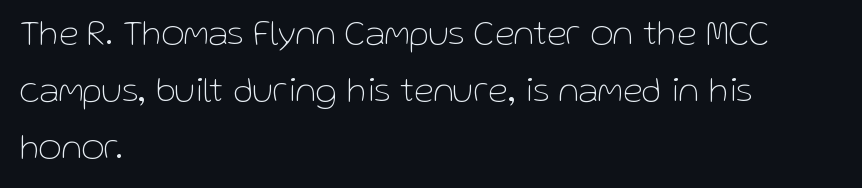
I'd call this a sans setting — the letters go barefoot. Varying glyph widths throughout — classic text-font behaviour. The rendering uses a moderate line-height, typical for paragraphs. In CSS terms this would be text-align: left. Letters have the restrained weight of plain body copy at most. You can tell it's not italic because the verticals are truly vertical.
